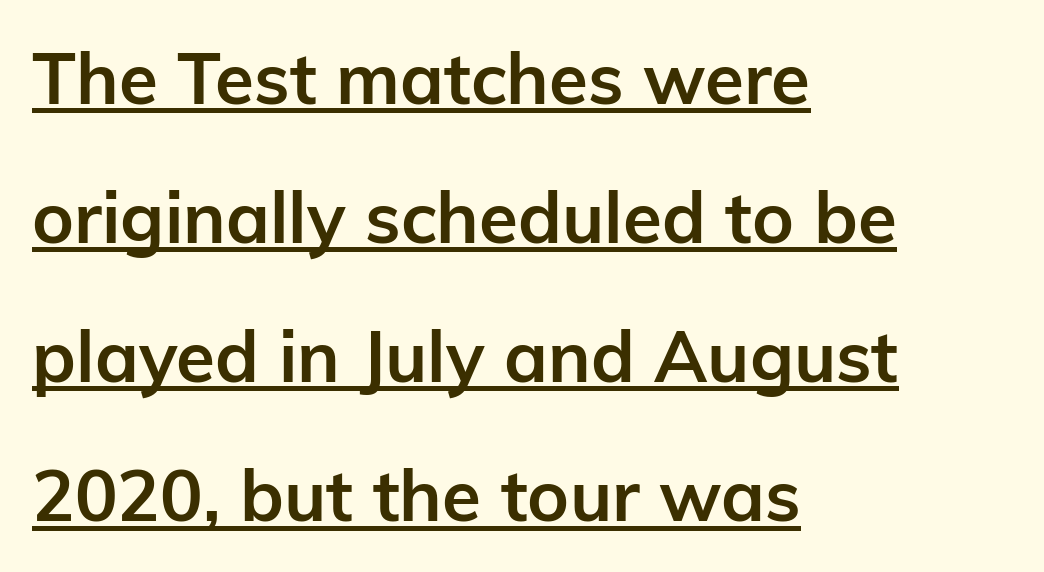
The sample has been set heavy, in full bold. Summary of vertical rhythm: relaxed, with wide interline spacing. The lettering stays uniformly vertical, giving the passage a roman look. Alignment: flush left. Serif or sans? Sans — the stroke terminals are bare.
